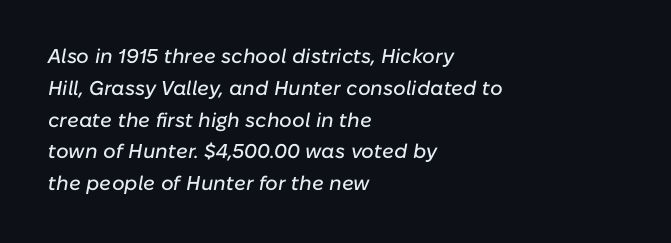
{"italic": "yes", "lean": "right", "slant_degrees": 10, "underline": "no", "align": "left", "line_spacing": "normal", "line_spacing_ratio": 1.59, "letter_spacing": "normal", "letter_spacing_em": 0.0, "glyph_px": 20}
